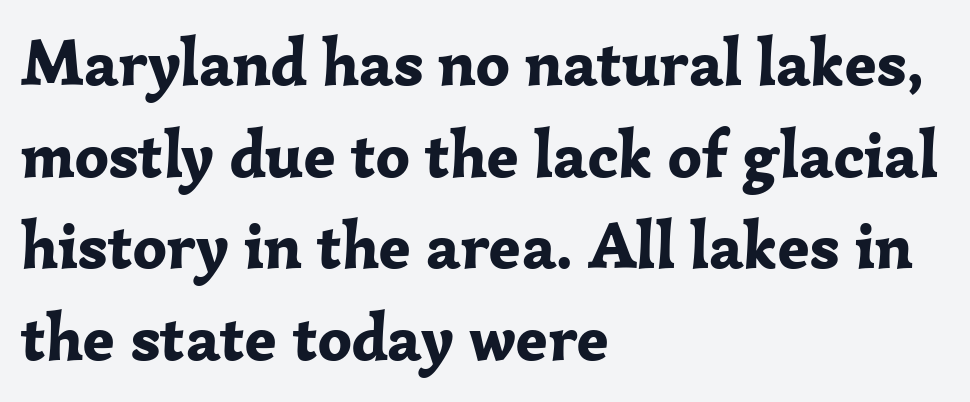
{"serif": "yes", "italic": "no", "bold": "yes", "weight": "bold", "width": "normal", "stroke_contrast": "low", "x_height": "medium", "monospaced": "no", "underline": "no", "align": "left", "line_spacing": "normal", "line_spacing_ratio": 1.39, "letter_spacing": "normal", "letter_spacing_em": 0.0, "glyph_px": 66}
